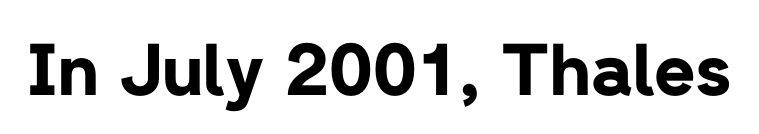
The image shows 71 px bold sans-serif type, upright; set normal letter spacing, not underlined; low stroke contrast and a medium x-height.
